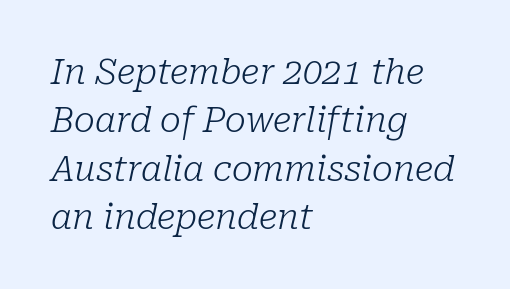
Lines of text with bare space underneath. Students, observe: this is what conventionally led text looks like. What kind of face is this? One with serifs. Spacing verdict: proportional, widths tailored to each character. Characters are canted at an angle relative to the baseline's perpendicular. Is the letter spacing exaggerated? No — it looks like the ordinary default.
